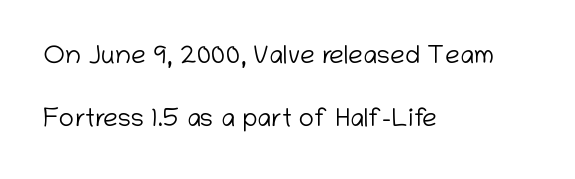
{"italic": "no", "bold": "no", "underline": "no", "align": "left", "line_spacing": "loose", "line_spacing_ratio": 2.41, "letter_spacing": "normal", "letter_spacing_em": 0.0, "glyph_px": 26}
